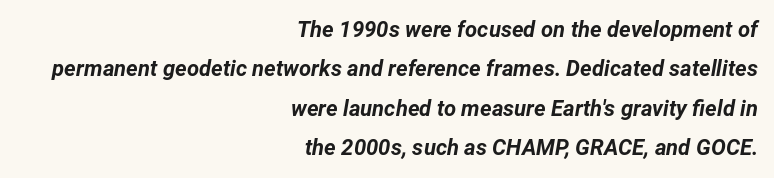
The image shows 22 px bold type, italic (leaning right); set right-aligned, line spacing 1.79x, normal letter spacing, not underlined.
